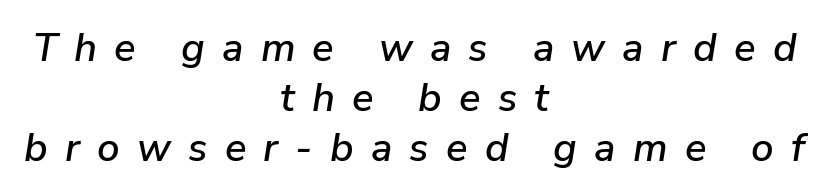
{"italic": "yes", "lean": "right", "slant_degrees": 9, "width": "normal", "stroke_contrast": "low", "x_height": "medium", "monospaced": "no", "underline": "no", "align": "center", "line_spacing": "normal", "line_spacing_ratio": 1.25, "letter_spacing": "wide", "letter_spacing_em": 0.43, "glyph_px": 40}
